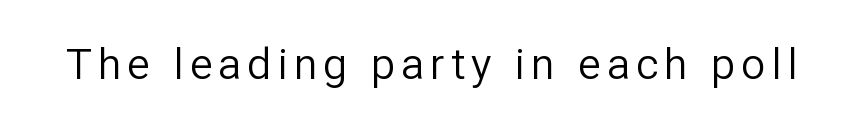
Does the lettering tilt? It doesn't — this is upright. Do the characters align in a grid? No, the font is proportional. Stems here are at most as thick as an everyday book face. Descenders hang freely into open space.
